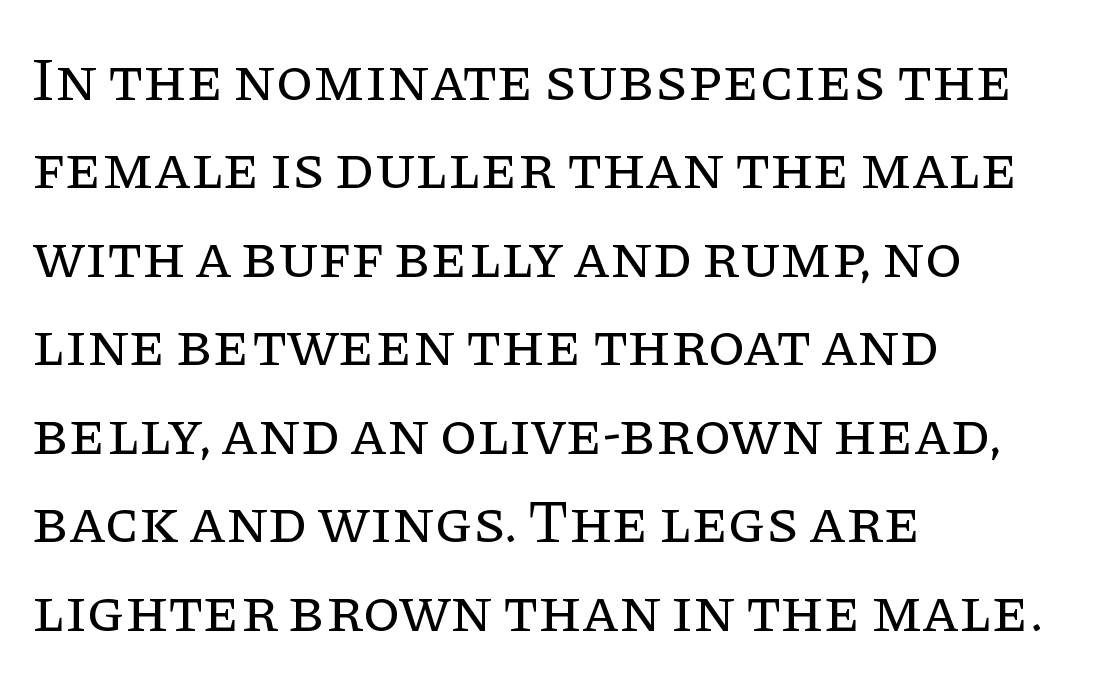
{"serif": "yes", "italic": "no", "bold": "no", "weight": "regular", "width": "normal", "stroke_contrast": "low", "x_height": "large", "monospaced": "no", "underline": "no", "align": "left", "line_spacing": "normal", "line_spacing_ratio": 1.45, "letter_spacing": "normal", "letter_spacing_em": 0.0, "glyph_px": 61}
